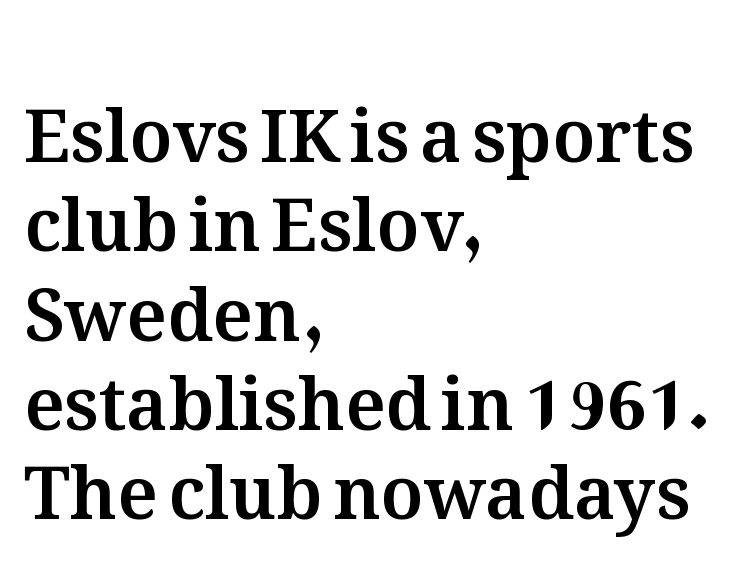
{"italic": "no", "width": "normal", "stroke_contrast": "medium", "x_height": "medium", "monospaced": "no", "underline": "no", "align": "left", "line_spacing_ratio": 1.24, "letter_spacing": "normal", "letter_spacing_em": 0.0, "glyph_px": 72}
